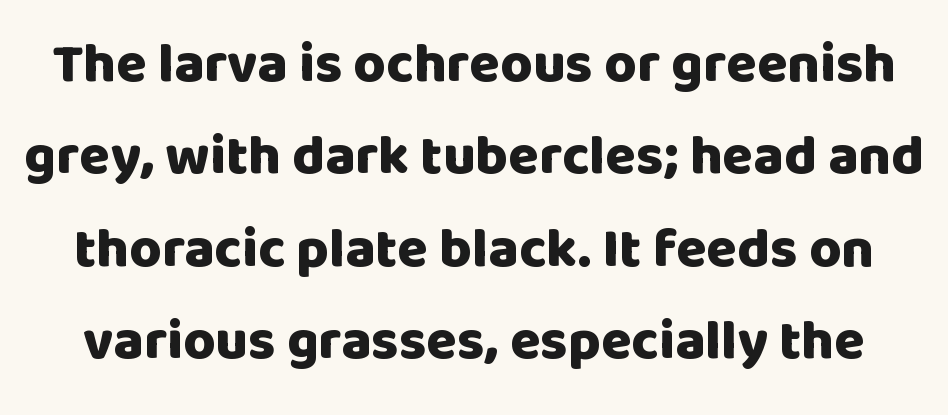
Q: Is the text bold? A: Yes.
Q: Is the text italic (slanted)? A: No, it is upright.
Q: Is the typeface a serif or a sans-serif typeface? A: Sans-serif.
Q: Is the text underlined? A: No.
Q: Is the spacing between letters normal or unusually wide? A: Normal.
Q: Is the spacing between lines tight, normal or loose? A: Normal.
Q: Width (condensed, normal, or wide)? A: Normal.
Q: Stroke contrast? A: Low.
Q: x-height? A: Large.
Q: Monospaced? A: No.
